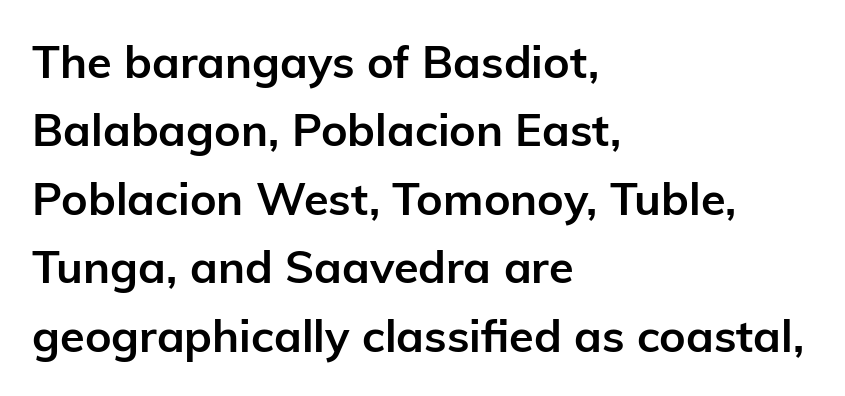
A typesetter would call this leading conventional body-copy spacing. The letters stand straight up with perfectly vertical stems. As a designer I'd log this as weight 700, bold. The space beneath each line is pristine and unruled.
